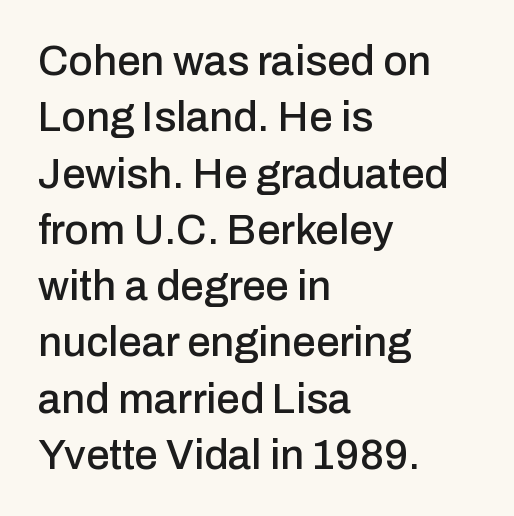
The image shows 42 px sans-serif type, upright; set left-aligned, normal line spacing (1.34x), normal letter spacing, not underlined; low stroke contrast and a medium x-height.
